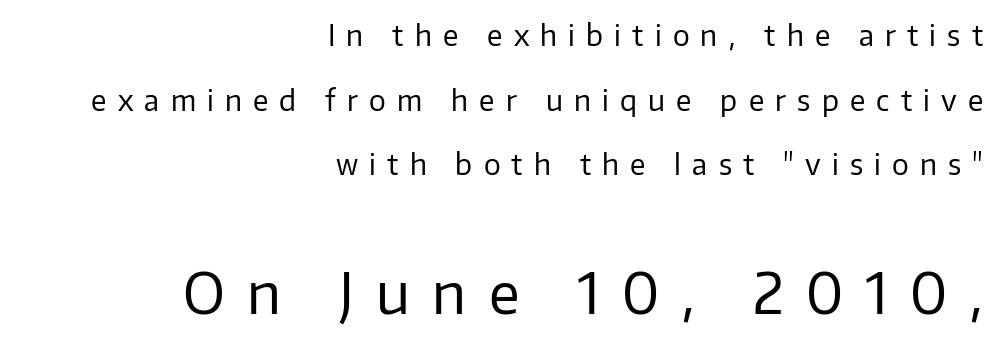
Style check: upright. Which chunk is bigger? The second one — the bottom block dwarfs the top. The weight tops out at a normal text grade. The designer went with a sans here, leaving each stem footless. Is there much room between lines? Yes — plenty of vertical air separates them. Does the copy run flush right? Yes — the right margin is perfectly even.
